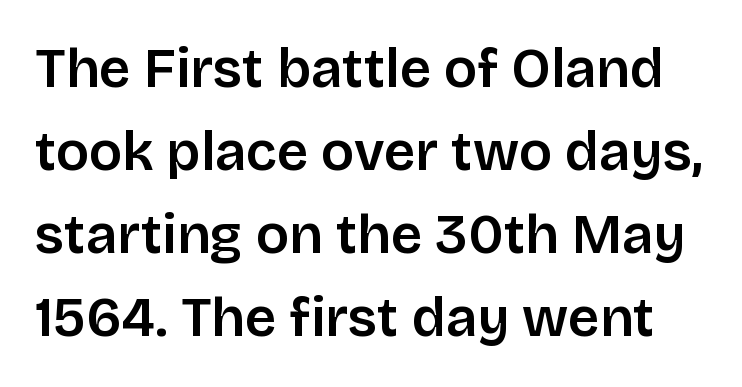
The image shows 55 px sans-serif type, upright; set normal line spacing (1.51x), normal letter spacing, not underlined; low stroke contrast and a large x-height.
